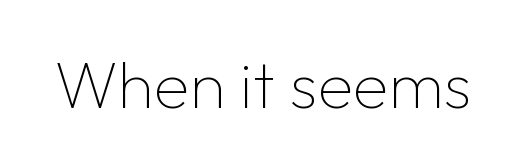
Is this a heavy cut? Hardly; it is regular or lighter. The text was rendered using a sans face with plain stroke endings. A bare baseline throughout the passage. Posture: straight, roman, zero tilt.
